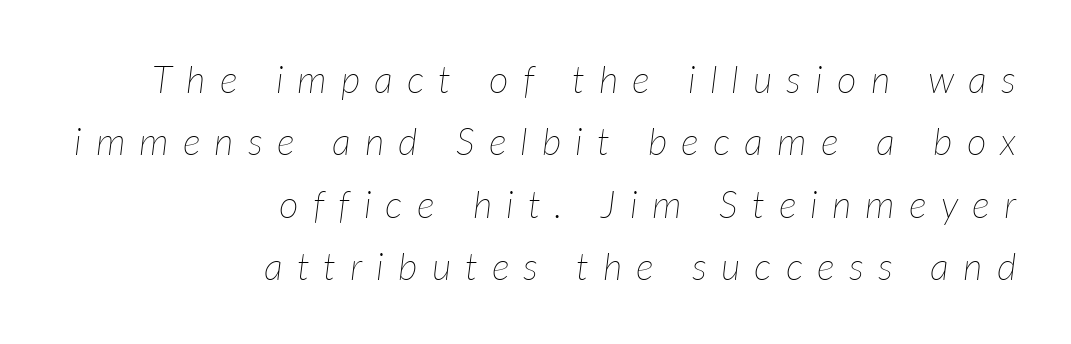
Underlining? Definitely not there. Looks like regular typesetting: each glyph gets only the width it needs. Ink coverage per letter is moderate at most. The rendering uses a moderate line-height, typical for paragraphs. This is oblique type, the kind used for emphasis or titles.
